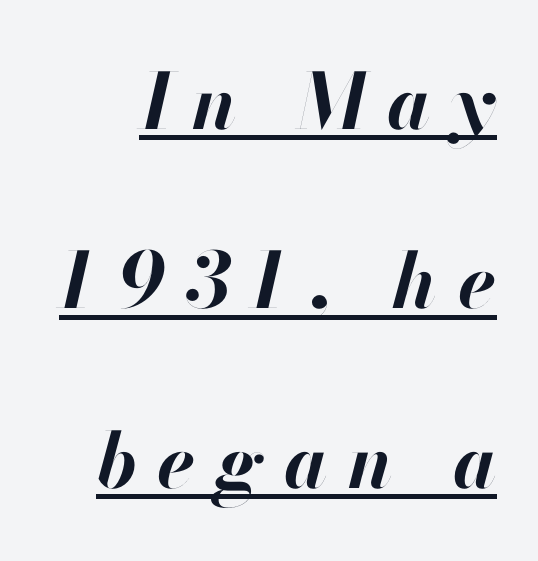
Whoever set this chose breathing room over compactness in the vertical rhythm. Spacing verdict: proportional, widths tailored to each character. Does the weight exceed regular? Yes, all the way to bold. Tracking here is generous; glyphs stand well apart from one another. Would a proofreader flag this as italicized? Yes.
